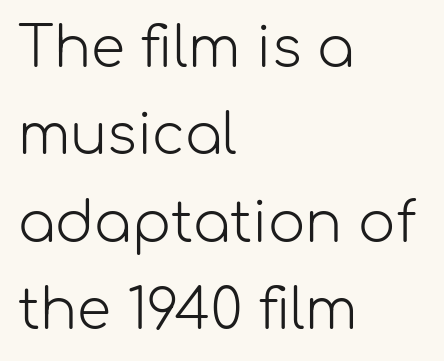
Q: Is the text bold? A: No.
Q: Is the text italic (slanted)? A: No, it is upright.
Q: Is the typeface a serif or a sans-serif typeface? A: Sans-serif.
Q: Is the text underlined? A: No.
Q: How is the paragraph aligned? A: Left-aligned.
Q: Is the spacing between letters normal or unusually wide? A: Normal.
Q: Is the spacing between lines tight, normal or loose? A: Normal.
Q: Width (condensed, normal, or wide)? A: Normal.
Q: Stroke contrast? A: Low.
Q: x-height? A: Medium.
Q: Monospaced? A: No.
